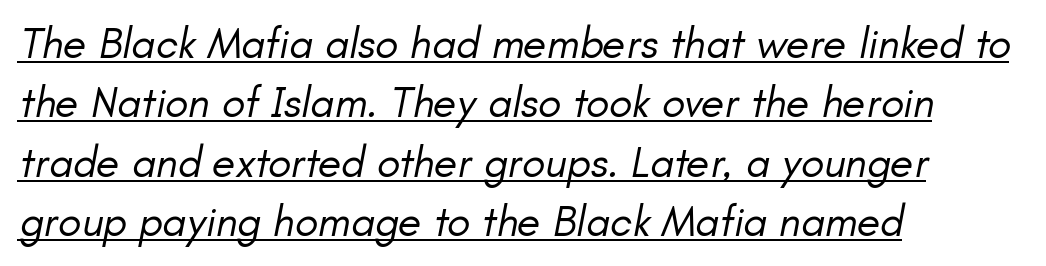
{"italic": "yes", "lean": "right", "slant_degrees": 11, "bold": "no", "weight": "regular", "width": "normal", "stroke_contrast": "low", "x_height": "small", "monospaced": "no", "underline": "yes", "align": "left", "line_spacing": "normal", "line_spacing_ratio": 1.38, "letter_spacing": "normal", "letter_spacing_em": 0.0, "glyph_px": 43}
